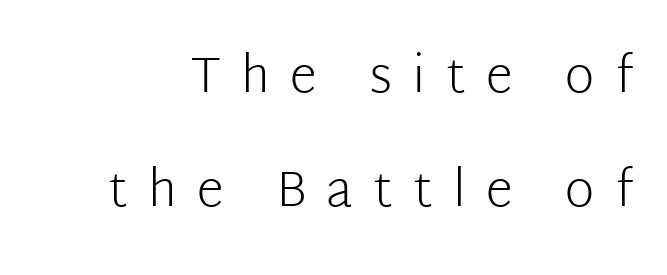
Tracking value appears strongly positive — letters spread wide. Each letter keeps its own natural width here, so spacing adapts to shape. Compared with typical paragraphs, the rows here are farther apart. Is the stroke heavy? The answer is a plain regular-or-lighter. Does the lettering tilt? It doesn't — this is upright. Underline: absent.
